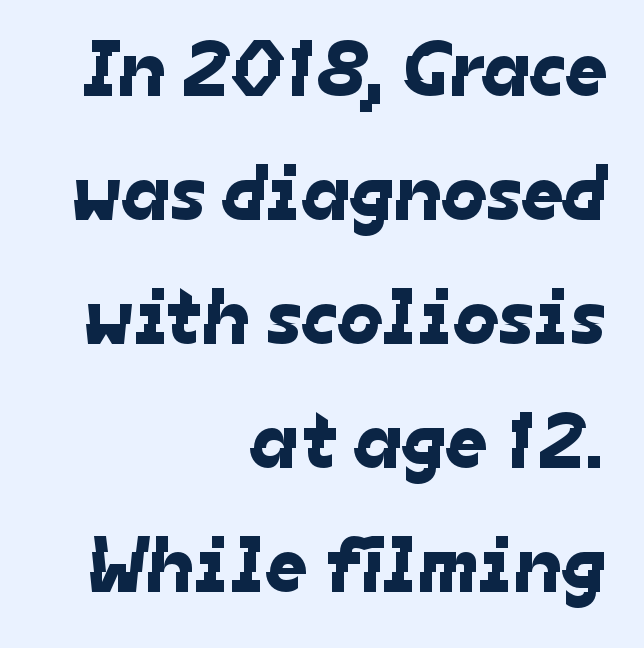
Regarding leading, the lines here are spaced in the standard way. The rendering uses natural spacing where letterforms have individual widths. Each letter's strokes conclude bluntly, with no projecting serifs. Between one letter and the next there's only the usual sliver of space.
